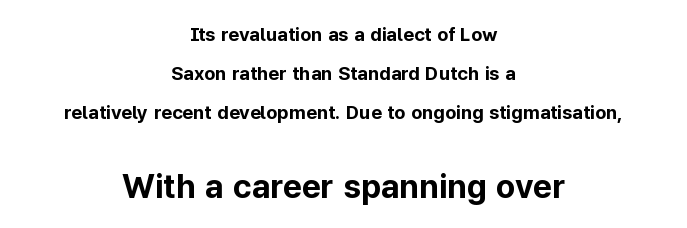
{"serif": "no", "italic": "no", "bold": "yes", "weight": "bold", "width": "normal", "stroke_contrast": "low", "x_height": "medium", "monospaced": "no", "underline": "no", "align": "center", "line_spacing": "loose", "line_spacing_ratio": 2.06, "letter_spacing": "normal", "letter_spacing_em": 0.0, "larger_block": "second", "size_ratio": 1.74, "glyph_px": 33}
